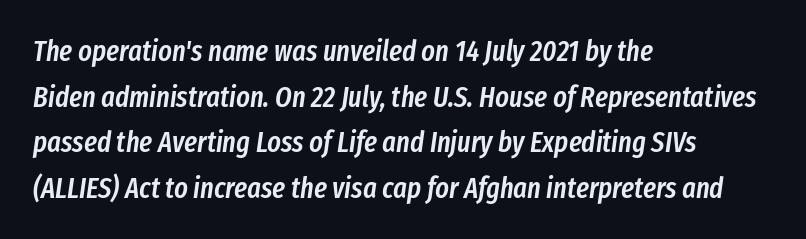
Q: Is the text bold? A: Semi-bold.
Q: Is the text italic (slanted)? A: Yes, it leans right by about 8 degrees.
Q: Is the text underlined? A: No.
Q: How is the paragraph aligned? A: Left-aligned.
Q: Is the spacing between letters normal or unusually wide? A: Normal.
Q: Is the spacing between lines tight, normal or loose? A: Normal.
Q: Width (condensed, normal, or wide)? A: Condensed.
Q: Stroke contrast? A: Low.
Q: x-height? A: Medium.
Q: Monospaced? A: No.
